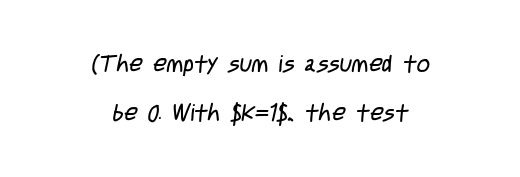
The image shows 23 px text type; set centered, loose line spacing (2.11x), normal letter spacing, not underlined.
